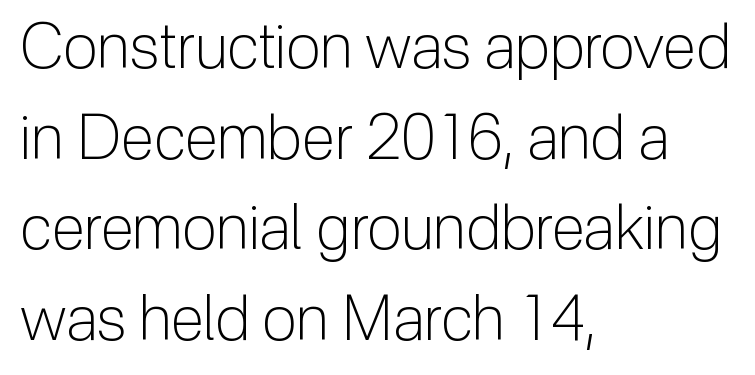
Does the type have serifs? No, each stem ends abruptly. Casual observation: everything's shoved over to the left. Quick note: underline off. Notice how descenders clear the ascenders below comfortably — that's standard leading. Tracking here is standard; glyphs follow each other at the usual distance.
